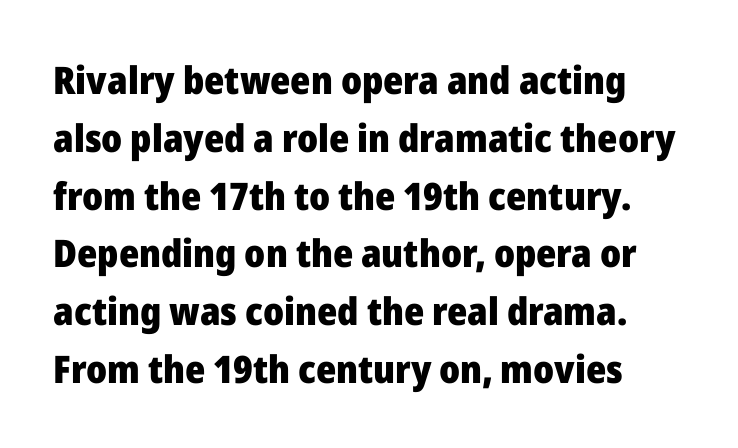
Q: Is the text bold? A: Yes.
Q: Is the text italic (slanted)? A: No, it is upright.
Q: Is the typeface a serif or a sans-serif typeface? A: Sans-serif.
Q: Is the text underlined? A: No.
Q: Is the spacing between letters normal or unusually wide? A: Normal.
Q: Is the spacing between lines tight, normal or loose? A: Normal.
Q: Width (condensed, normal, or wide)? A: Normal.
Q: Stroke contrast? A: Low.
Q: x-height? A: Medium.
Q: Monospaced? A: No.
